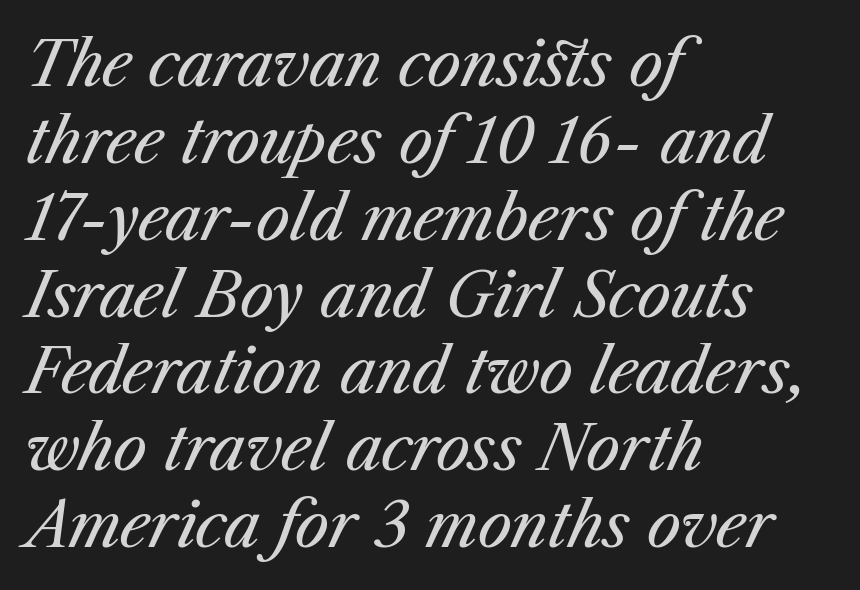
Q: Is the text bold? A: No.
Q: Is the text italic (slanted)? A: Yes, it leans right by about 23 degrees.
Q: Is the text underlined? A: No.
Q: How is the paragraph aligned? A: Left-aligned.
Q: Is the spacing between letters normal or unusually wide? A: Normal.
Q: Is the spacing between lines tight, normal or loose? A: Normal.
Q: Width (condensed, normal, or wide)? A: Normal.
Q: Stroke contrast? A: Medium.
Q: x-height? A: Medium.
Q: Monospaced? A: No.
